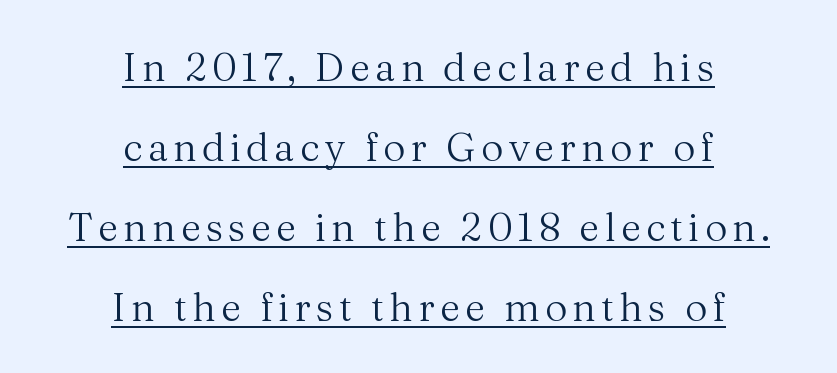
The image shows 39 px regular-weight serif type, upright; set centered, loose line spacing (2.05x), underlined; medium stroke contrast and a medium x-height.
